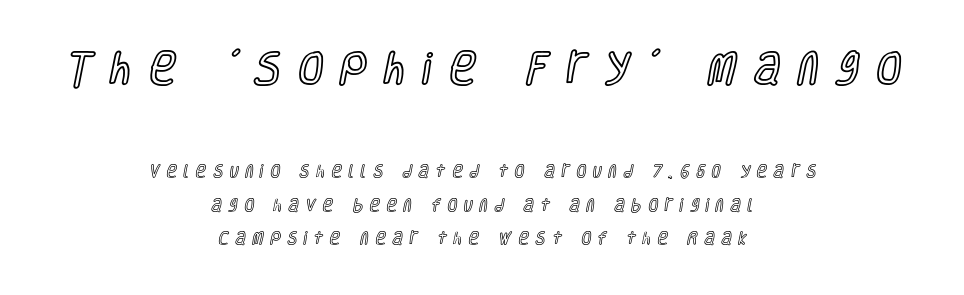
This rendering features lettering with no underline. Visually the block forms a symmetrical silhouette, jagged on both flanks. Is this a fixed-width face? No — the glyphs have proportional, varying widths. The more generous point size was reserved for the upper chunk.
